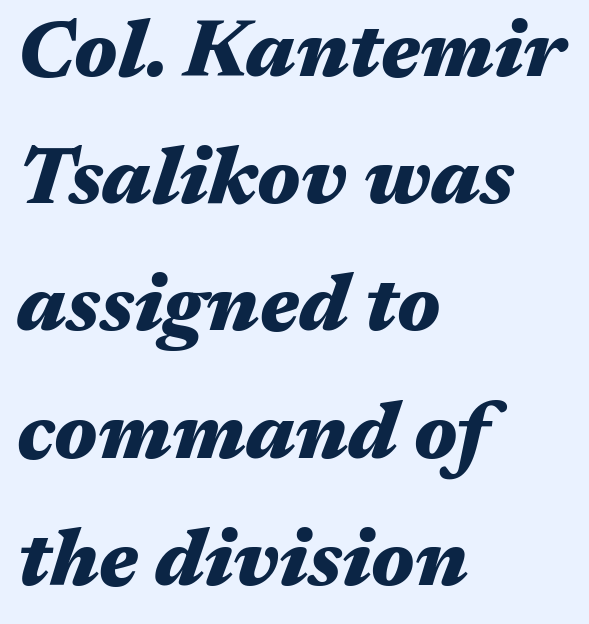
Notice how thick the strokes are: this is what a full bold looks like. The rendering applies a slant to the glyphs. Think of a printed novel: that variable character pitch is what you see here. Interline gaps are of average width in this sample.
